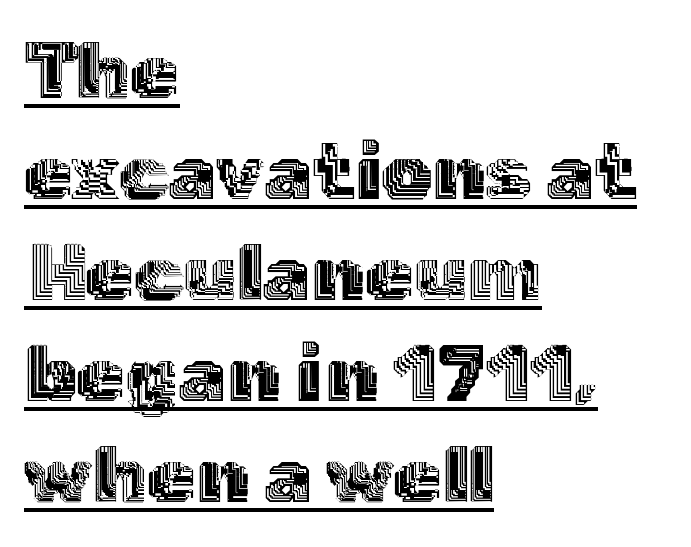
{"italic": "no", "width": "normal", "x_height": "medium", "monospaced": "no", "underline": "yes", "align": "left", "line_spacing": "normal", "line_spacing_ratio": 1.28, "letter_spacing": "normal", "letter_spacing_em": 0.0, "glyph_px": 79}
